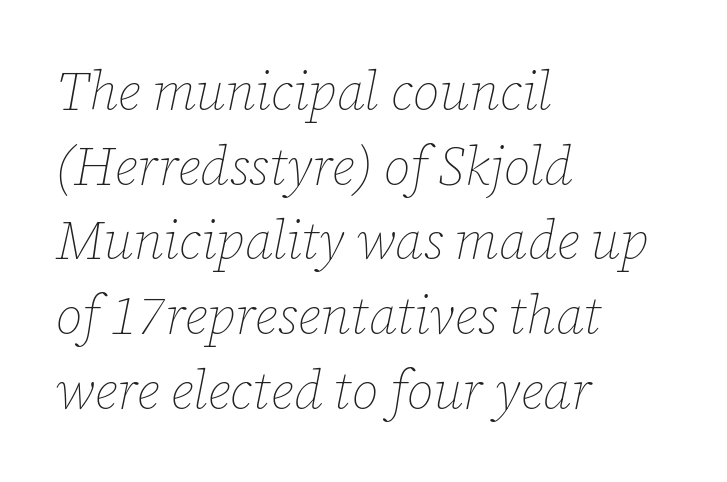
Stem width sits at or under what a default text font uses. Every row of glyphs begins at an identical x-position on the left. The rendering uses a moderate line-height, typical for paragraphs. Varying glyph widths throughout — classic text-font behaviour. No word sits above an underline.
